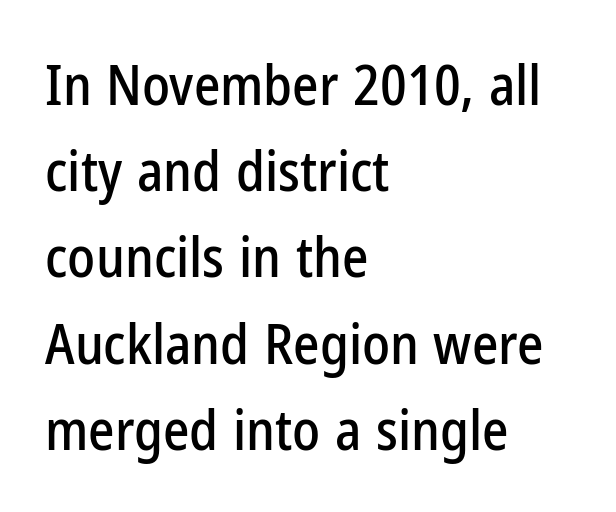
Q: Is the text italic (slanted)? A: No, it is upright.
Q: Is the typeface a serif or a sans-serif typeface? A: Sans-serif.
Q: Is the text underlined? A: No.
Q: How is the paragraph aligned? A: Left-aligned.
Q: Is the spacing between letters normal or unusually wide? A: Normal.
Q: Is the spacing between lines tight, normal or loose? A: Normal.
Q: Width (condensed, normal, or wide)? A: Condensed.
Q: Stroke contrast? A: Low.
Q: x-height? A: Medium.
Q: Monospaced? A: No.
